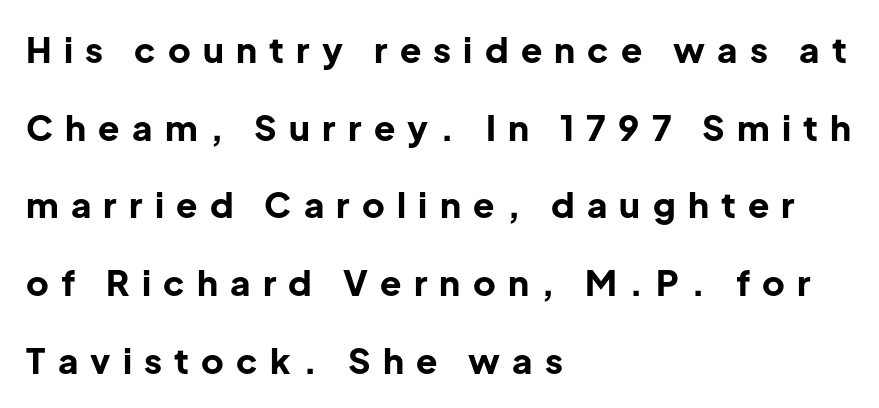
Q: Is the text bold? A: Yes.
Q: Is the text italic (slanted)? A: No, it is upright.
Q: Is the typeface a serif or a sans-serif typeface? A: Sans-serif.
Q: Is the text underlined? A: No.
Q: How is the paragraph aligned? A: Left-aligned.
Q: Is the spacing between letters normal or unusually wide? A: Unusually wide.
Q: Is the spacing between lines tight, normal or loose? A: Loose.
Q: Width (condensed, normal, or wide)? A: Normal.
Q: Stroke contrast? A: Low.
Q: x-height? A: Medium.
Q: Monospaced? A: No.
